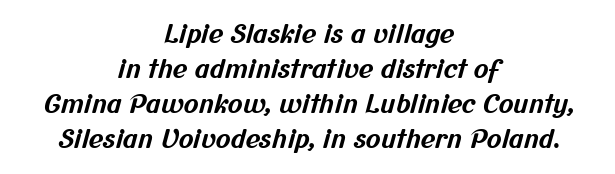
Q: Is the text bold? A: Yes.
Q: Is the text underlined? A: No.
Q: How is the paragraph aligned? A: Centered.
Q: Is the spacing between letters normal or unusually wide? A: Normal.
Q: Is the spacing between lines tight, normal or loose? A: Normal.
